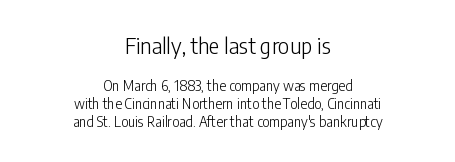
The image shows 22 px text type, upright; set centered, normal line spacing (1.26x), normal letter spacing, not underlined; the first (top) block is 1.57x larger.
